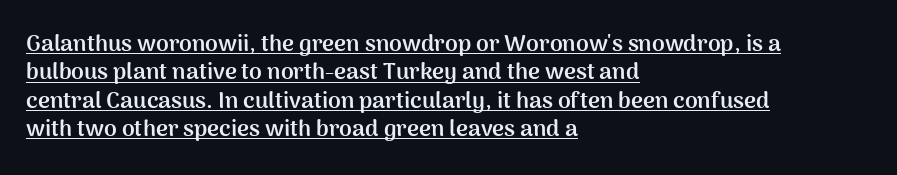
The image shows 23 px bold type, upright; set left-aligned, line spacing 1.23x, normal letter spacing, underlined.
